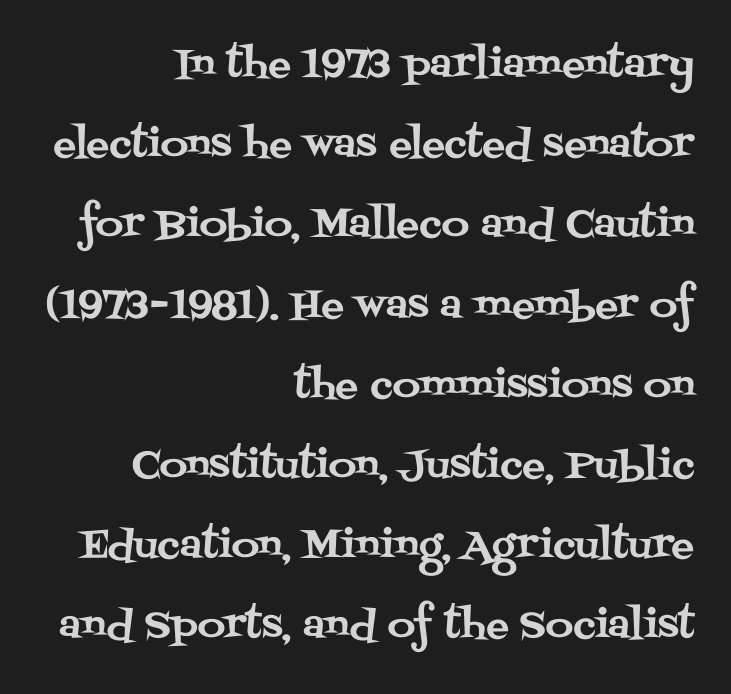
Q: Is the text italic (slanted)? A: No, it is upright.
Q: Is the typeface a serif or a sans-serif typeface? A: Serif.
Q: Is the text underlined? A: No.
Q: How is the paragraph aligned? A: Right-aligned.
Q: Is the spacing between letters normal or unusually wide? A: Normal.
Q: Is the spacing between lines tight, normal or loose? A: Loose.
Q: Width (condensed, normal, or wide)? A: Normal.
Q: Stroke contrast? A: Medium.
Q: x-height? A: Large.
Q: Monospaced? A: No.
